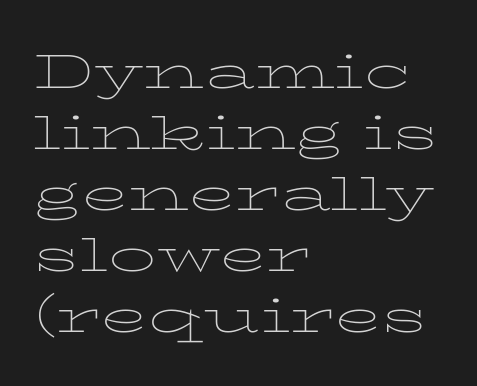
{"serif": "yes", "italic": "no", "bold": "no", "weight": "thin", "width": "wide", "stroke_contrast": "low", "x_height": "medium", "monospaced": "no", "underline": "no", "align": "left", "line_spacing": "normal", "line_spacing_ratio": 1.27, "letter_spacing": "normal", "letter_spacing_em": 0.0, "glyph_px": 48}
